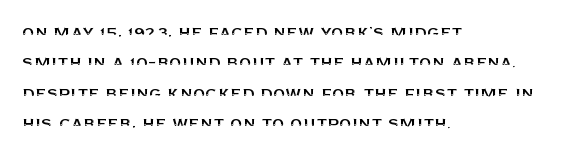
Q: Is the text italic (slanted)? A: No, it is upright.
Q: Is the text underlined? A: No.
Q: How is the paragraph aligned? A: Left-aligned.
Q: Is the spacing between letters normal or unusually wide? A: Normal.
Q: Is the spacing between lines tight, normal or loose? A: Normal.
